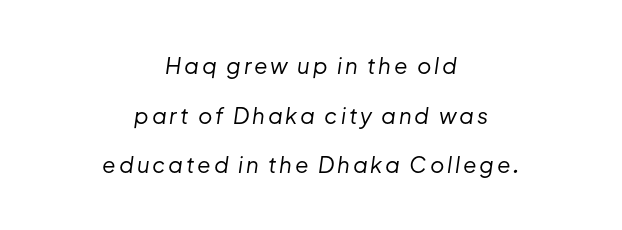
Q: Is the text bold? A: No.
Q: Is the text italic (slanted)? A: Yes, it leans right by about 8 degrees.
Q: Is the text underlined? A: No.
Q: How is the paragraph aligned? A: Centered.
Q: Is the spacing between lines tight, normal or loose? A: Loose.
